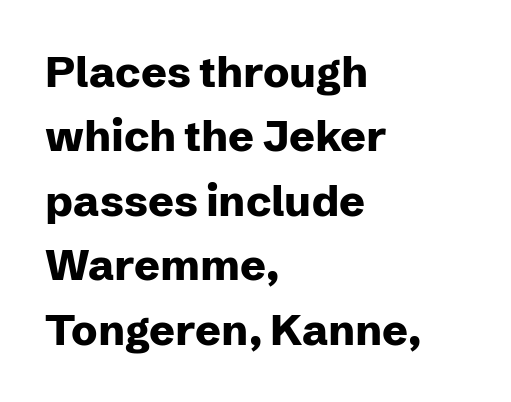
{"serif": "no", "italic": "no", "bold": "yes", "weight": "heavy", "width": "normal", "stroke_contrast": "low", "x_height": "medium", "monospaced": "no", "underline": "no", "align": "left", "line_spacing": "normal", "line_spacing_ratio": 1.5, "letter_spacing": "normal", "letter_spacing_em": 0.0, "glyph_px": 43}
